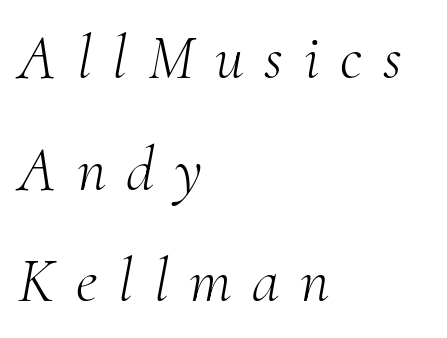
The image shows 63 px light serif type, italic (leaning right); set left-aligned, line spacing 1.77x, unusually wide letter spacing (+0.33 em), not underlined; medium stroke contrast and a small x-height.
